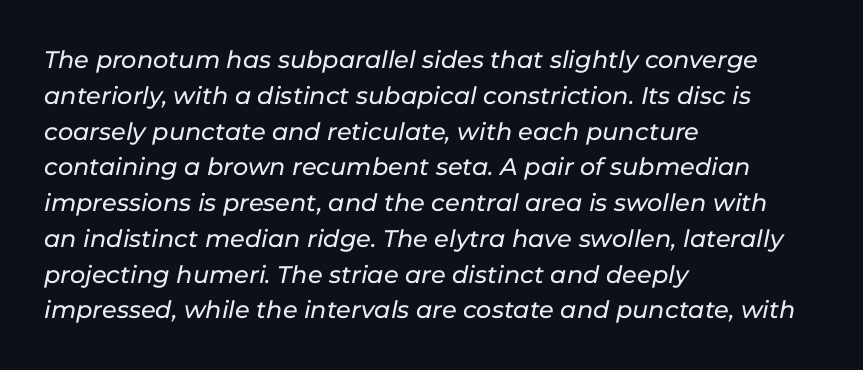
{"italic": "yes", "lean": "right", "slant_degrees": 11, "underline": "no", "align": "left", "line_spacing": "normal", "line_spacing_ratio": 1.49, "letter_spacing": "normal", "letter_spacing_em": 0.0, "glyph_px": 24}
